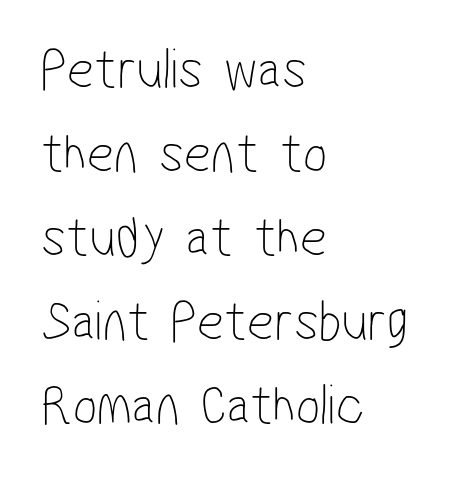
Q: Is the text bold? A: No.
Q: Is the typeface a serif or a sans-serif typeface? A: Sans-serif.
Q: Is the text underlined? A: No.
Q: How is the paragraph aligned? A: Left-aligned.
Q: Is the spacing between letters normal or unusually wide? A: Normal.
Q: Is the spacing between lines tight, normal or loose? A: Normal.
Q: Width (condensed, normal, or wide)? A: Condensed.
Q: Stroke contrast? A: Low.
Q: x-height? A: Medium.
Q: Monospaced? A: No.
